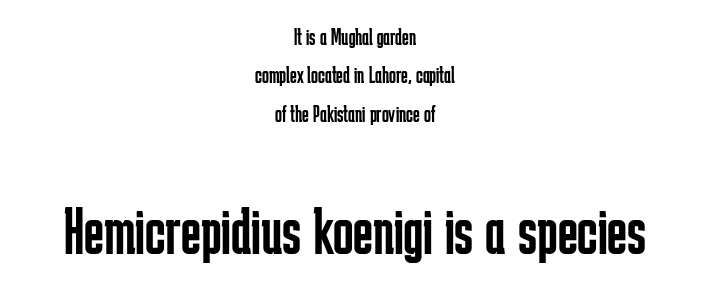
Q: Is the text bold? A: No.
Q: Is the text italic (slanted)? A: No, it is upright.
Q: Is the typeface a serif or a sans-serif typeface? A: Sans-serif.
Q: Is the text underlined? A: No.
Q: How is the paragraph aligned? A: Centered.
Q: Is the spacing between letters normal or unusually wide? A: Normal.
Q: Is the spacing between lines tight, normal or loose? A: Normal.
Q: Which block of text is set in a larger size, the first (top) or the second (bottom)? A: The second (bottom) one.
Q: Width (condensed, normal, or wide)? A: Condensed.
Q: Stroke contrast? A: Low.
Q: x-height? A: Medium.
Q: Monospaced? A: No.
